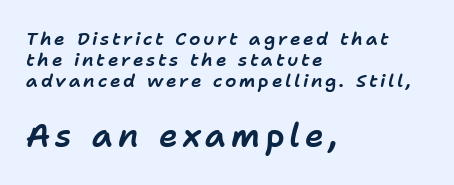
The image shows 32 px text type, italic (leaning right); set left-aligned, line spacing 1.16x, not underlined; the second (bottom) block is 1.78x larger; low stroke contrast and a medium x-height.
